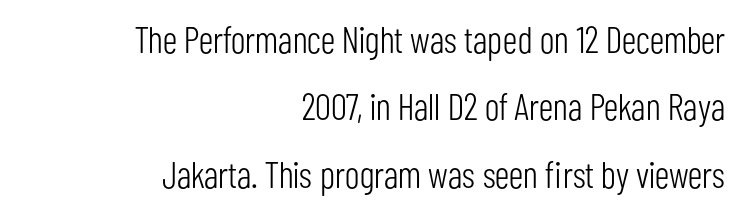
{"serif": "no", "italic": "no", "bold": "no", "weight": "light", "width": "condensed", "stroke_contrast": "low", "x_height": "medium", "monospaced": "no", "underline": "no", "align": "right", "line_spacing_ratio": 1.82, "letter_spacing": "normal", "letter_spacing_em": 0.0, "glyph_px": 37}
